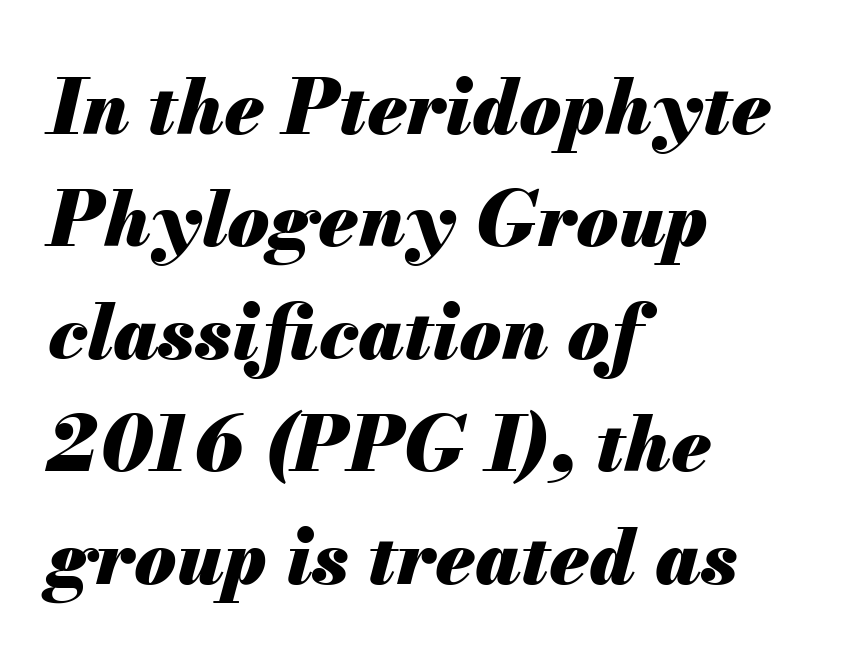
Q: Is the text bold? A: Yes.
Q: Is the text italic (slanted)? A: Yes, it leans right by about 13 degrees.
Q: Is the text underlined? A: No.
Q: How is the paragraph aligned? A: Left-aligned.
Q: Is the spacing between letters normal or unusually wide? A: Normal.
Q: Is the spacing between lines tight, normal or loose? A: Normal.
Q: Width (condensed, normal, or wide)? A: Normal.
Q: Stroke contrast? A: Medium.
Q: x-height? A: Small.
Q: Monospaced? A: No.
